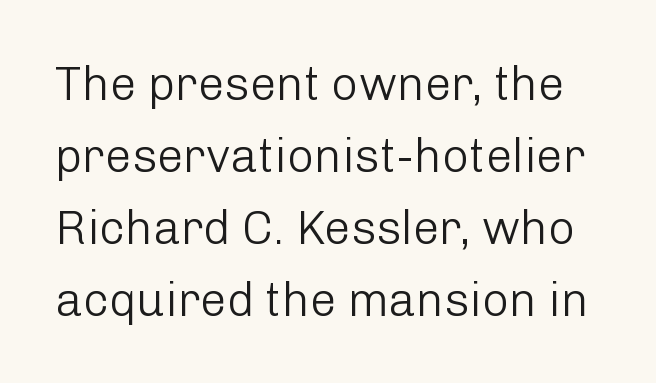
Each letter keeps its own natural width here, so spacing adapts to shape. How would I describe the line gaps? Plain and ordinary. What kind of face is this? One without serifs — a sans. The strokes carry an ordinary text weight at most. Ordinary non-slanted type is in use. Words appear dense and cohesive because spacing is normal.
